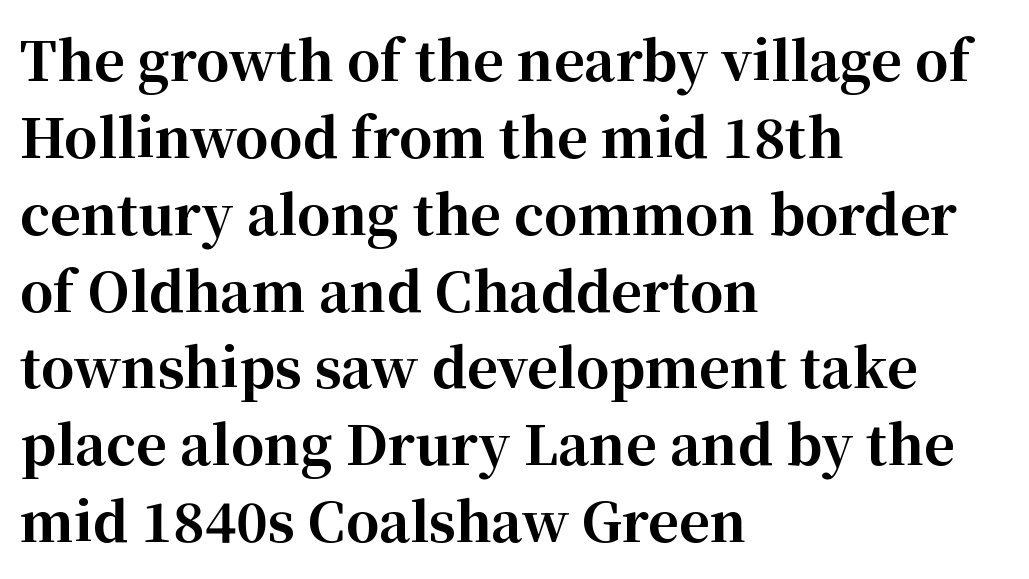
The designer left line spacing at the default. Every stem runs plumb, perpendicular to the baseline. Tracking value appears to be zero — textbook default spacing. No word sits above an underline.
